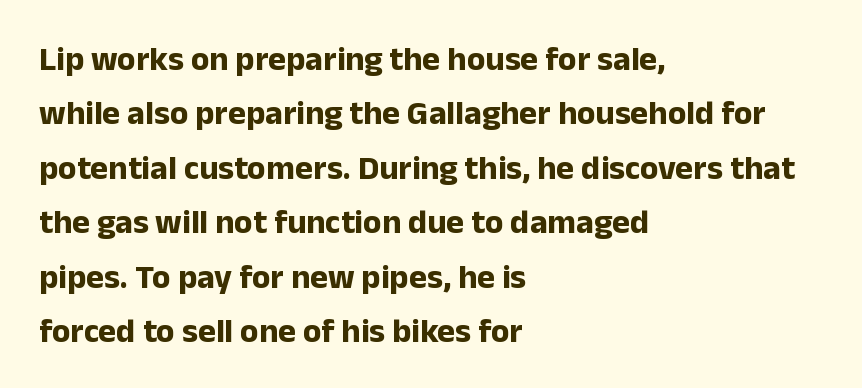
The image shows 34 px bold sans-serif type, upright; set left-aligned, normal line spacing (1.6x), normal letter spacing, not underlined; low stroke contrast and a medium x-height.
